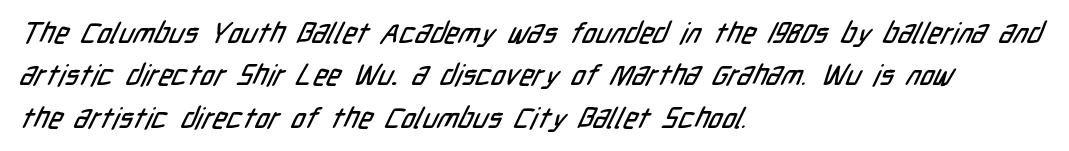
Q: Is the typeface a serif or a sans-serif typeface? A: Sans-serif.
Q: Is the text underlined? A: No.
Q: How is the paragraph aligned? A: Left-aligned.
Q: Is the spacing between letters normal or unusually wide? A: Normal.
Q: Is the spacing between lines tight, normal or loose? A: Normal.
Q: Width (condensed, normal, or wide)? A: Condensed.
Q: Stroke contrast? A: Low.
Q: x-height? A: Medium.
Q: Monospaced? A: No.
